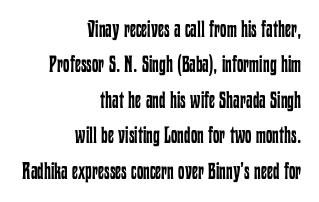
The image shows 23 px text type, upright; set right-aligned, normal line spacing (1.54x), normal letter spacing, not underlined.
